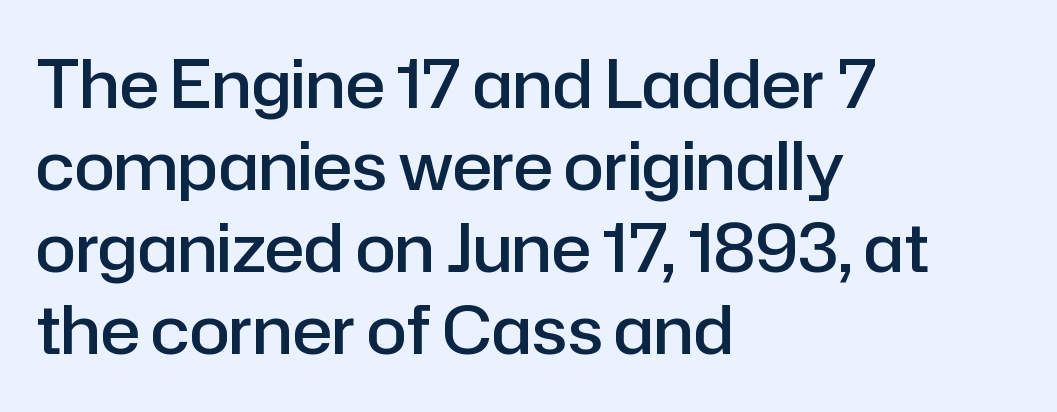
Q: Is the text bold? A: Semi-bold.
Q: Is the text italic (slanted)? A: No, it is upright.
Q: Is the typeface a serif or a sans-serif typeface? A: Sans-serif.
Q: Is the text underlined? A: No.
Q: How is the paragraph aligned? A: Left-aligned.
Q: Is the spacing between letters normal or unusually wide? A: Normal.
Q: Width (condensed, normal, or wide)? A: Normal.
Q: Stroke contrast? A: Low.
Q: x-height? A: Medium.
Q: Monospaced? A: No.
